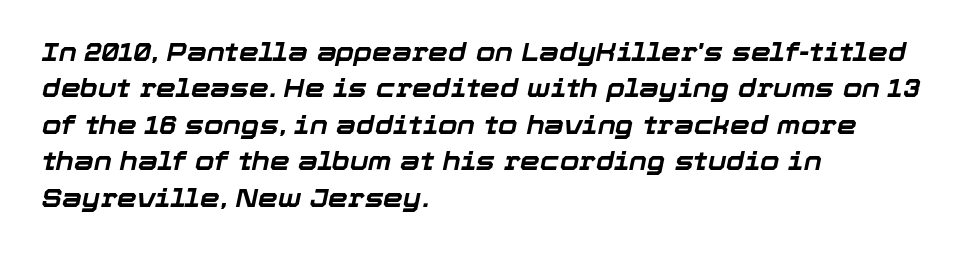
Q: Is the text bold? A: Yes.
Q: Is the text italic (slanted)? A: Yes, it leans right by about 12 degrees.
Q: Is the text underlined? A: No.
Q: How is the paragraph aligned? A: Left-aligned.
Q: Is the spacing between letters normal or unusually wide? A: Normal.
Q: Is the spacing between lines tight, normal or loose? A: Normal.
